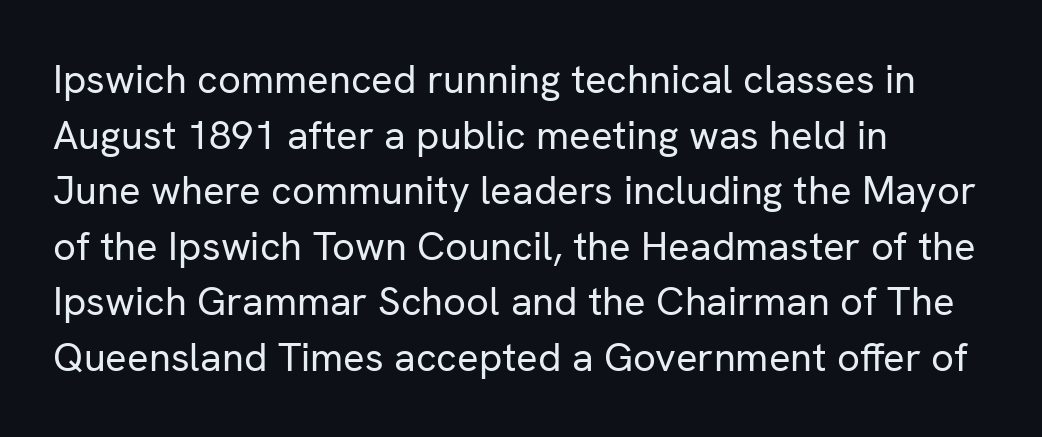
Q: Is the text bold? A: No.
Q: Is the text italic (slanted)? A: No, it is upright.
Q: Is the typeface a serif or a sans-serif typeface? A: Sans-serif.
Q: Is the text underlined? A: No.
Q: How is the paragraph aligned? A: Left-aligned.
Q: Is the spacing between letters normal or unusually wide? A: Normal.
Q: Is the spacing between lines tight, normal or loose? A: Normal.
Q: Width (condensed, normal, or wide)? A: Normal.
Q: Stroke contrast? A: Low.
Q: x-height? A: Medium.
Q: Monospaced? A: No.
